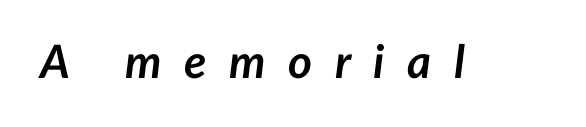
Compared with an ordinary text face, these strokes are far heavier — a full bold. Character widths vary here, with narrow letters taking less room than wide ones. Loose tracking; the words dissolve into strings of separated letters. Glance below the letters and you will spot only blank space. Does the lettering tilt? It does — this is italic.
